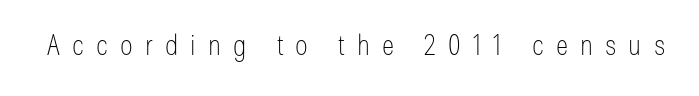
On a weight scale, this lands at 450 or below. Bare-footed words on every line. The horizontal fit of the characters is loose and conspicuously gappy. This is roman type, the default non-slanted kind. Nothing sits at the stroke ends, so this counts as sans-serif. Think of a printed novel: that variable character pitch is what you see here.
